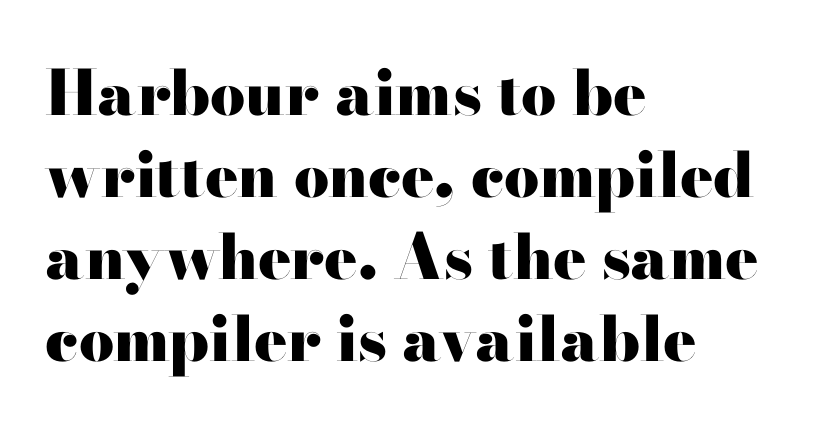
Each letter keeps its own natural width here, so spacing adapts to shape. Posture: straight, roman, zero tilt. Stroke thickness is high; the sample reads as a true bold. One glance says typical: line gaps are just what's usual. Quick note: underline off.
